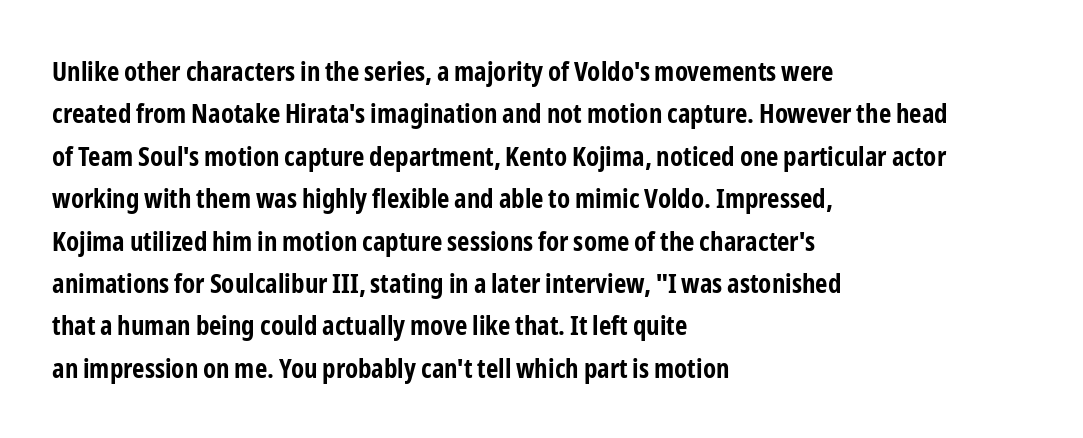
Q: Is the text bold? A: Yes.
Q: Is the text italic (slanted)? A: No, it is upright.
Q: Is the text underlined? A: No.
Q: How is the paragraph aligned? A: Left-aligned.
Q: Is the spacing between letters normal or unusually wide? A: Normal.
Q: Is the spacing between lines tight, normal or loose? A: Normal.
